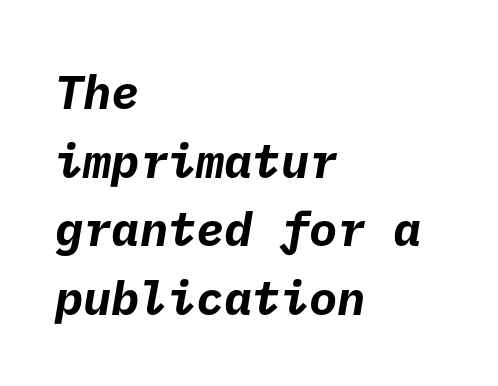
If you drew a ruler down the left edge, every line would touch it. Words appear dense and cohesive because spacing is normal. The characters display no serif detailing; their extremities are plain. This is heavy type, rendered in bold.
